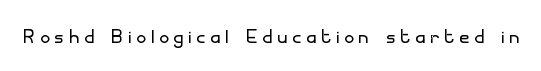
Q: Is the text bold? A: No.
Q: Is the text italic (slanted)? A: No, it is upright.
Q: Is the text underlined? A: No.
Q: Is the spacing between letters normal or unusually wide? A: Unusually wide.
